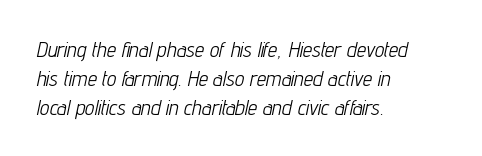
The space between consecutive lines is moderate. The space directly below the letters is spotless. The lettering tilts uniformly, giving the passage an italic look. Spacing between characters is what you'd get straight out of the box.
